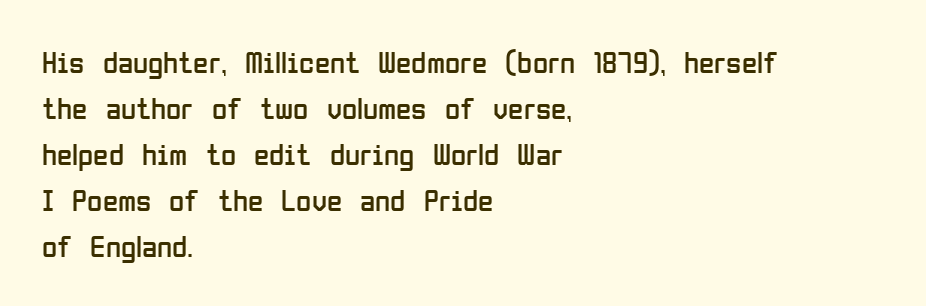
Q: Is the text bold? A: No.
Q: Is the text italic (slanted)? A: No, it is upright.
Q: Is the typeface a serif or a sans-serif typeface? A: Sans-serif.
Q: Is the text underlined? A: No.
Q: How is the paragraph aligned? A: Left-aligned.
Q: Is the spacing between letters normal or unusually wide? A: Normal.
Q: Is the spacing between lines tight, normal or loose? A: Normal.
Q: Width (condensed, normal, or wide)? A: Condensed.
Q: Stroke contrast? A: Low.
Q: x-height? A: Medium.
Q: Monospaced? A: No.
